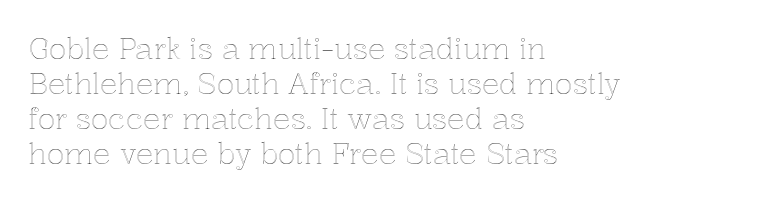
Note the varied advance widths — an 'i' is clearly narrower than an 'm'. A clean baseline with only descenders dipping below it. Compared with typical body copy, the letter spacing here is the same. Every character sits straight up, as roman type does. Leftover space on each line is placed entirely after the last word.
